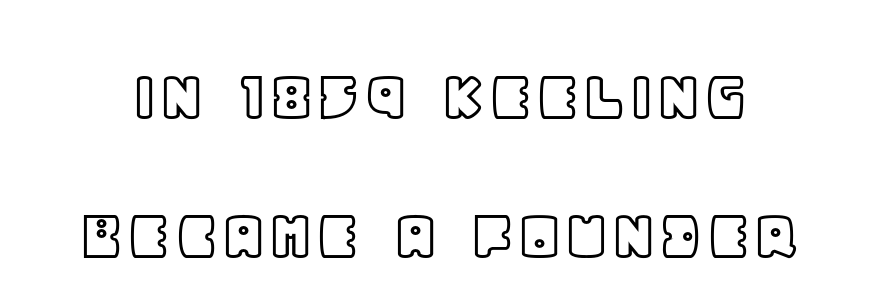
Q: Is the text italic (slanted)? A: No, it is upright.
Q: Is the text underlined? A: No.
Q: Is the spacing between letters normal or unusually wide? A: Normal.
Q: Width (condensed, normal, or wide)? A: Normal.
Q: x-height? A: Large.
Q: Monospaced? A: No.
